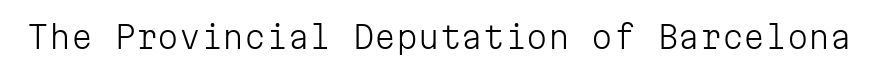
Q: Is the text bold? A: No.
Q: Is the text italic (slanted)? A: No, it is upright.
Q: Is the typeface a serif or a sans-serif typeface? A: Sans-serif.
Q: Is the text underlined? A: No.
Q: Is the spacing between letters normal or unusually wide? A: Normal.
Q: Width (condensed, normal, or wide)? A: Normal.
Q: Stroke contrast? A: Low.
Q: x-height? A: Medium.
Q: Monospaced? A: Yes.
